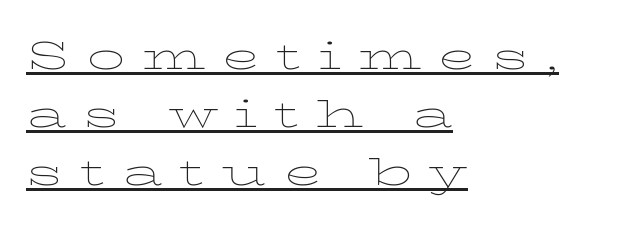
This sample carries an underscore along the baseline area. Alignment: flush left. The characters display serif detailing at their extremities. This sample uses expanded letter spacing, leaving extra air between glyphs. Is this a heavy cut? Hardly; it is regular or lighter. Rows of type keep a routine distance in the vertical direction.
